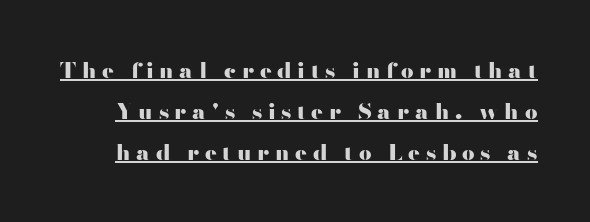
{"italic": "no", "bold": "yes", "underline": "yes", "line_spacing_ratio": 1.86, "letter_spacing": "wide", "letter_spacing_em": 0.26, "glyph_px": 22}
